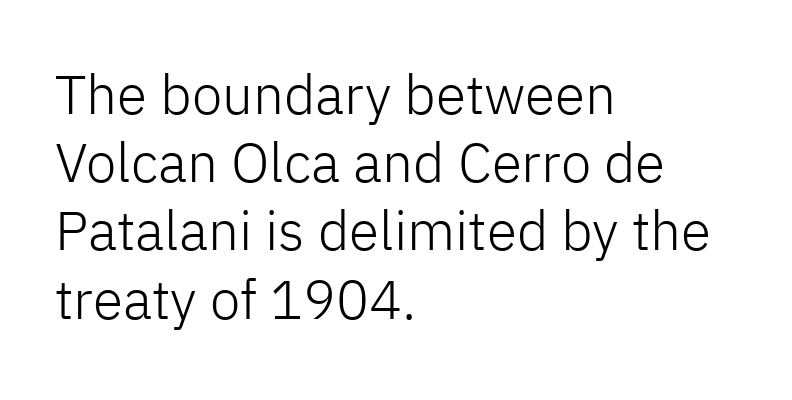
Words float on clear page, feet unadorned. Caption: standard tracking, unaltered. A light-to-regular cut is what we see here. Is the block centered? No — it sits flush against the left margin. Note the varied advance widths — an 'i' is clearly narrower than an 'm'.
